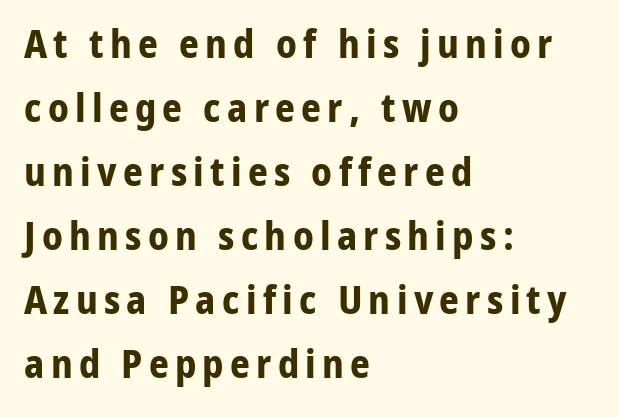
Q: Is the text bold? A: Yes.
Q: Is the text italic (slanted)? A: No, it is upright.
Q: Is the typeface a serif or a sans-serif typeface? A: Sans-serif.
Q: Is the text underlined? A: No.
Q: How is the paragraph aligned? A: Left-aligned.
Q: Is the spacing between lines tight, normal or loose? A: Normal.
Q: Width (condensed, normal, or wide)? A: Normal.
Q: Stroke contrast? A: Low.
Q: x-height? A: Medium.
Q: Monospaced? A: No.
